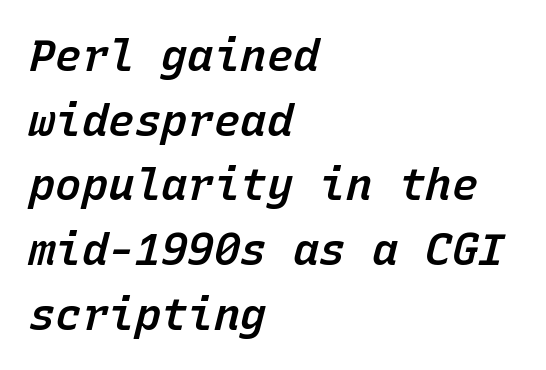
Q: Is the text bold? A: Semi-bold.
Q: Is the text italic (slanted)? A: Yes, it leans right by about 15 degrees.
Q: Is the text underlined? A: No.
Q: How is the paragraph aligned? A: Left-aligned.
Q: Is the spacing between letters normal or unusually wide? A: Normal.
Q: Is the spacing between lines tight, normal or loose? A: Normal.
Q: Width (condensed, normal, or wide)? A: Normal.
Q: Stroke contrast? A: Low.
Q: x-height? A: Medium.
Q: Monospaced? A: Yes.
